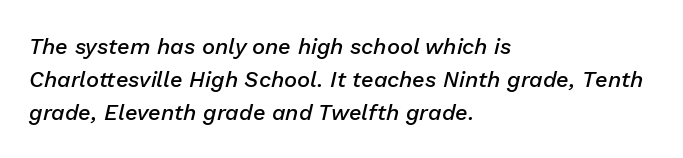
{"italic": "yes", "lean": "right", "slant_degrees": 13, "bold": "semi", "underline": "no", "align": "left", "line_spacing": "normal", "line_spacing_ratio": 1.51, "letter_spacing": "normal", "letter_spacing_em": 0.0, "glyph_px": 22}
